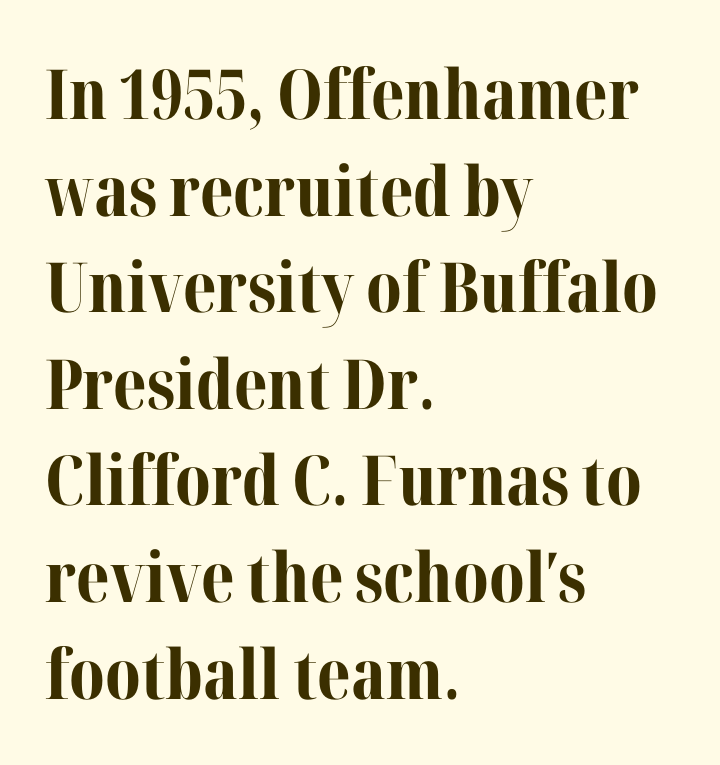
This is roman type, the default non-slanted kind. Leftover space on each line is placed entirely after the last word. Chunky letters — that's bold for sure. Descender tails drop into unmarked territory. In terms of leading, this rendering sits right in the middle. Is this a fixed-width face? No — the glyphs have proportional, varying widths.
